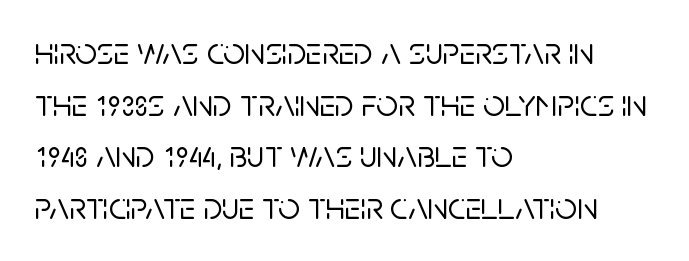
The image shows 38 px sans-serif type, upright; set left-aligned, normal line spacing (1.36x), normal letter spacing, not underlined; low stroke contrast and a large x-height.
